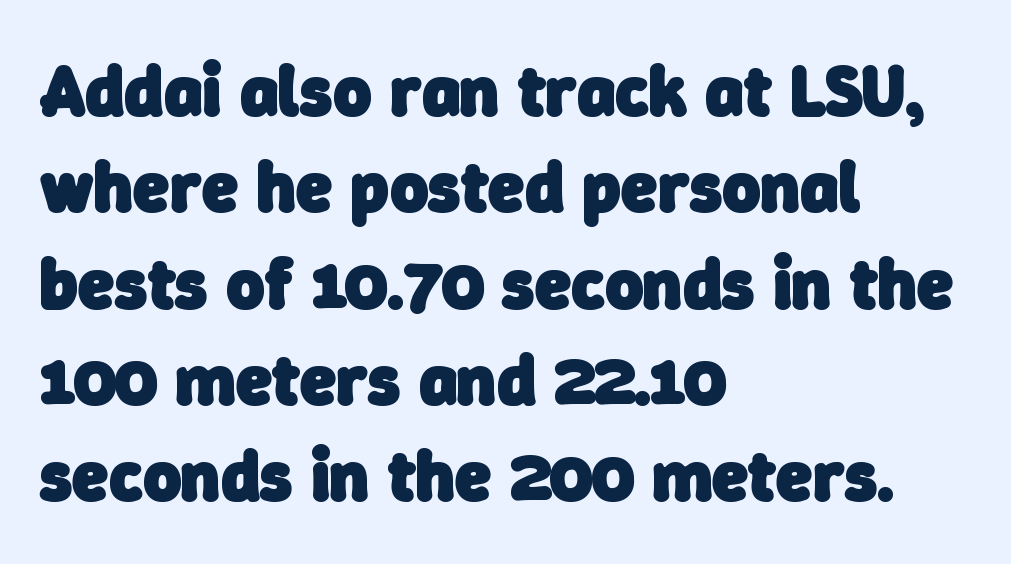
The image shows 73 px heavy sans-serif type; set left-aligned, normal line spacing (1.32x), normal letter spacing, not underlined; low stroke contrast and a medium x-height.
